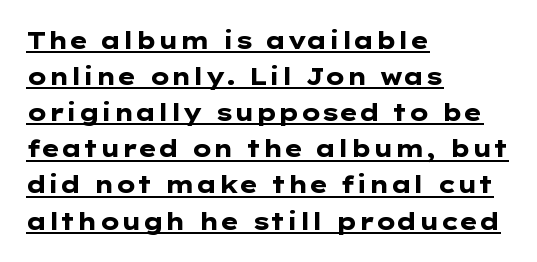
The image shows 23 px bold type, upright; set left-aligned, normal line spacing (1.57x), normal letter spacing, underlined.
